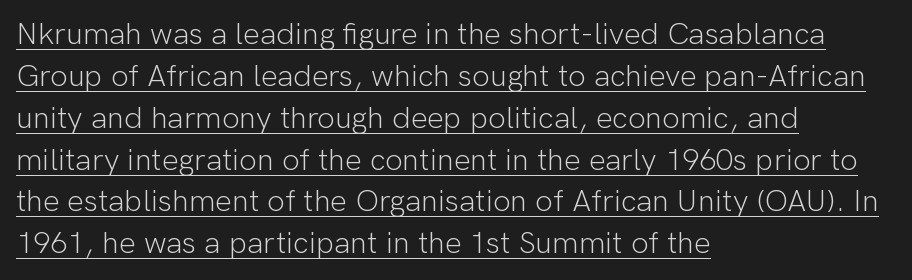
Is the stroke heavy? The answer is a plain regular-or-lighter. A student would call this left alignment; a typographer would say flush left, rag right. Is this a sans? Yes — the strokes have no serifs. The letters stand upright; this is a roman face.
